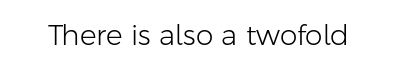
Q: Is the text bold? A: No.
Q: Is the text italic (slanted)? A: No, it is upright.
Q: Is the typeface a serif or a sans-serif typeface? A: Sans-serif.
Q: Is the text underlined? A: No.
Q: Is the spacing between letters normal or unusually wide? A: Normal.
Q: Width (condensed, normal, or wide)? A: Normal.
Q: Stroke contrast? A: Low.
Q: x-height? A: Medium.
Q: Monospaced? A: No.
